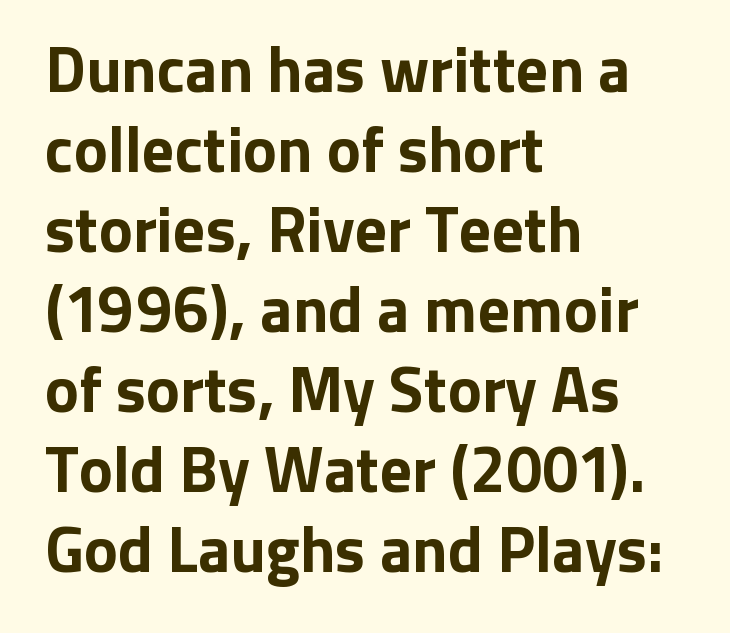
Examine the stroke ends and you'll find no serifs. If you measured baseline to baseline, you'd find a middling distance. Caption: bold face, heavy strokes. The gaps between neighbouring characters are ordinary and unremarkable. Check under the words: just untouched page.
